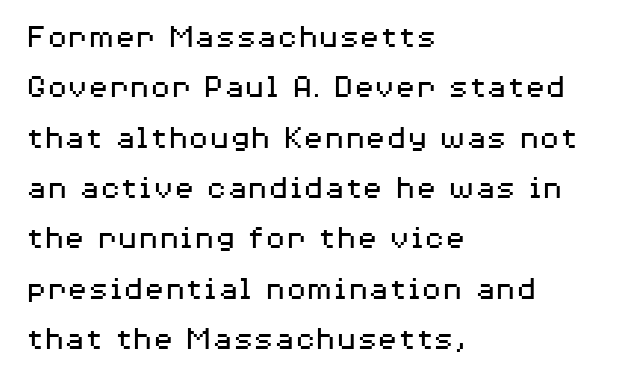
The image shows 34 px regular-weight, wide sans-serif type, upright; set left-aligned, normal line spacing (1.48x), normal letter spacing, not underlined; medium stroke contrast and a medium x-height.
